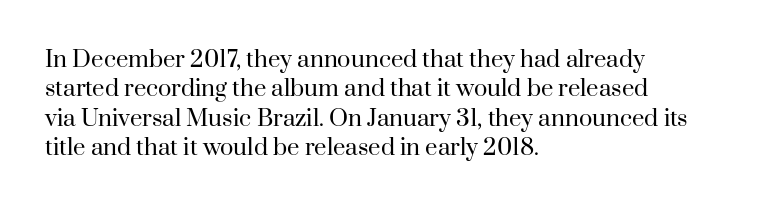
The image shows 22 px text type, upright; set left-aligned, normal line spacing (1.33x), normal letter spacing, not underlined.
